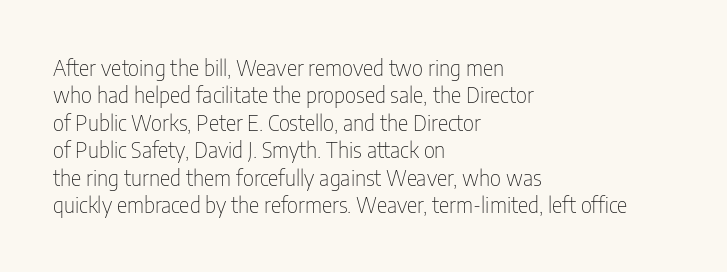
Counters stay open thanks to moderate or lighter strokes. All the whitespace from short lines collects on the right. Normally led — the rows are evenly, conventionally spaced. The glyphs are unaccompanied by any horizontal stroke below them.
